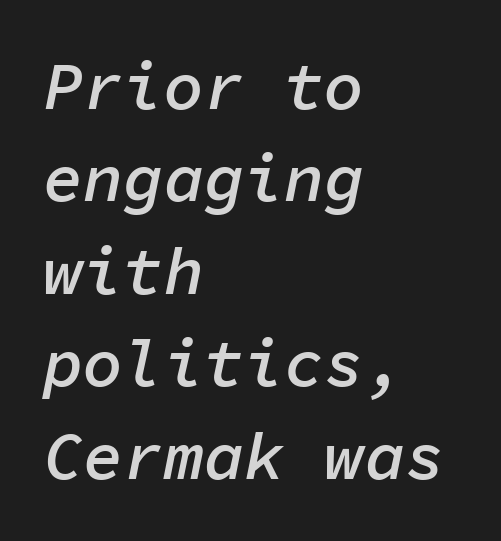
{"italic": "yes", "lean": "right", "slant_degrees": 11, "bold": "semi", "weight": "semibold", "width": "normal", "stroke_contrast": "low", "x_height": "medium", "monospaced": "yes", "underline": "no", "align": "left", "line_spacing": "normal", "line_spacing_ratio": 1.38, "letter_spacing": "normal", "letter_spacing_em": 0.0, "glyph_px": 67}
